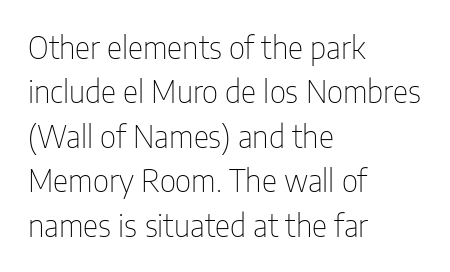
Q: Is the text bold? A: No.
Q: Is the text italic (slanted)? A: No, it is upright.
Q: Is the typeface a serif or a sans-serif typeface? A: Sans-serif.
Q: Is the text underlined? A: No.
Q: How is the paragraph aligned? A: Left-aligned.
Q: Is the spacing between letters normal or unusually wide? A: Normal.
Q: Is the spacing between lines tight, normal or loose? A: Normal.
Q: Width (condensed, normal, or wide)? A: Condensed.
Q: Stroke contrast? A: Low.
Q: x-height? A: Medium.
Q: Monospaced? A: No.
